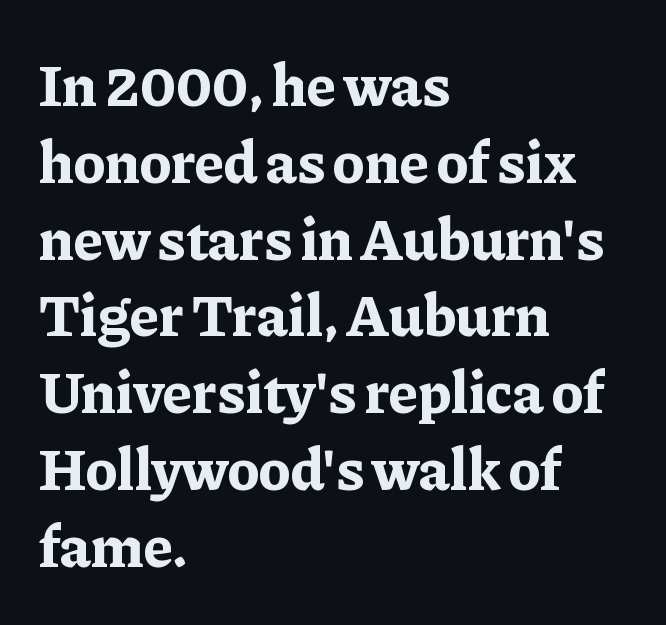
{"serif": "yes", "italic": "no", "bold": "yes", "weight": "bold", "width": "normal", "stroke_contrast": "low", "x_height": "medium", "monospaced": "no", "underline": "no", "align": "left", "line_spacing": "normal", "line_spacing_ratio": 1.28, "letter_spacing": "normal", "letter_spacing_em": 0.0, "glyph_px": 60}
